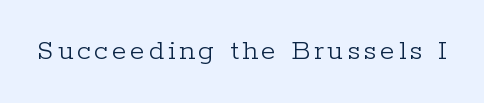
Ordinary non-slanted type is in use. This rendering employs a face with finishing strokes, i.e., a serif. Any mark beneath the type? The region is blank. Bold? No — there's no thickening of the strokes. These lines are rendered in a variable-pitch font.
